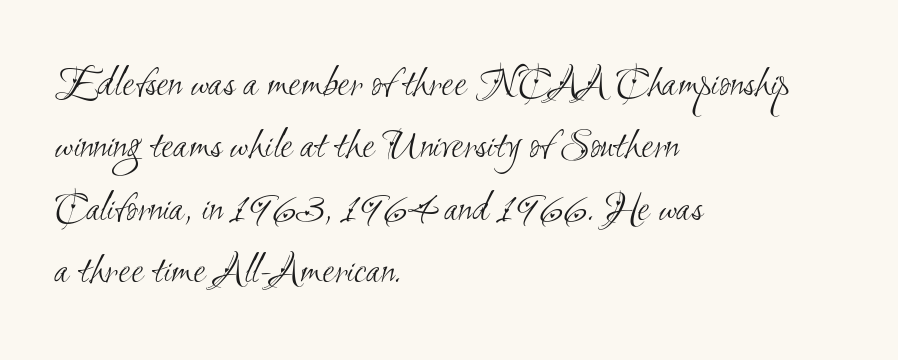
Unmarked baselines from the first word to the last. The font sits on the lighter half of the weight spectrum, regular included. These lines keep a tight, regular rhythm from letter to letter. The block of text has a typical density, with ordinary space between rows.
